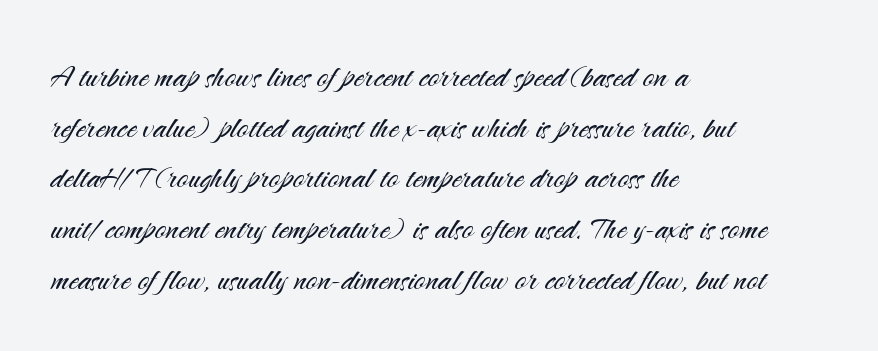
The image shows 39 px light sans-serif type; set left-aligned, normal line spacing (1.3x), normal letter spacing, not underlined; medium stroke contrast and a small x-height.
